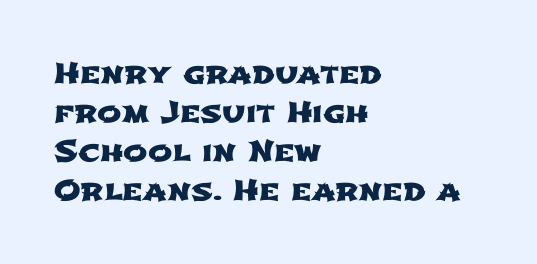
{"serif": "no", "width": "wide", "stroke_contrast": "low", "x_height": "medium", "monospaced": "no", "underline": "no", "align": "left", "line_spacing": "normal", "line_spacing_ratio": 1.34, "letter_spacing": "normal", "letter_spacing_em": 0.0, "glyph_px": 29}
